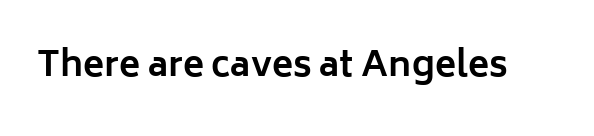
{"serif": "no", "italic": "no", "bold": "yes", "weight": "bold", "width": "normal", "stroke_contrast": "low", "x_height": "medium", "monospaced": "no", "underline": "no", "letter_spacing": "normal", "letter_spacing_em": 0.0, "glyph_px": 35}
